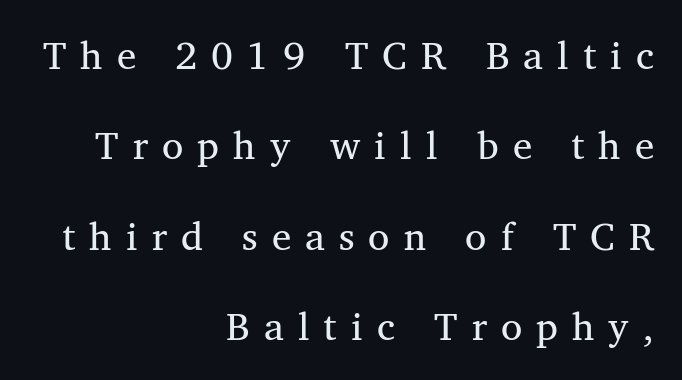
Q: Is the text bold? A: No.
Q: Is the text italic (slanted)? A: No, it is upright.
Q: Is the typeface a serif or a sans-serif typeface? A: Serif.
Q: Is the text underlined? A: No.
Q: How is the paragraph aligned? A: Right-aligned.
Q: Is the spacing between letters normal or unusually wide? A: Unusually wide.
Q: Is the spacing between lines tight, normal or loose? A: Loose.
Q: Width (condensed, normal, or wide)? A: Normal.
Q: Stroke contrast? A: Medium.
Q: x-height? A: Medium.
Q: Monospaced? A: No.
